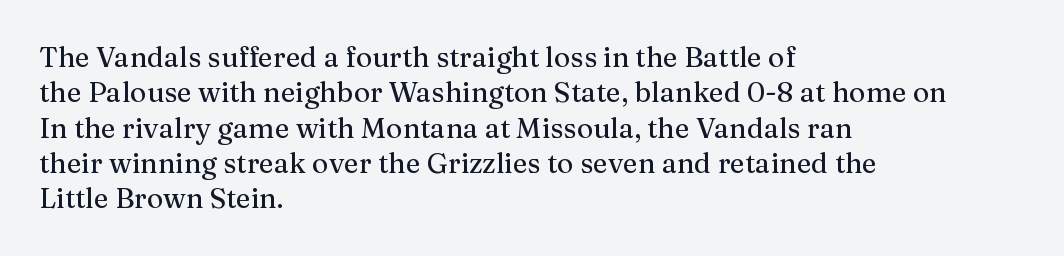
The specimen omits any rule beneath the text block's lines. Students, note that the glyphs here touch the page at normal intervals. The passage shown is typeset with a serif family. Varying glyph widths throughout — classic text-font behaviour. These lines were composed using upright roman letters.
